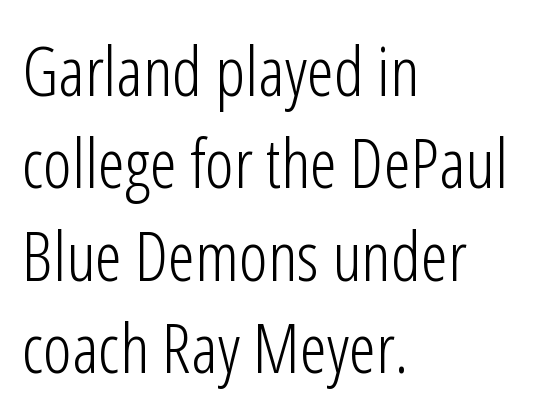
{"serif": "no", "italic": "no", "bold": "no", "weight": "light", "width": "condensed", "stroke_contrast": "low", "x_height": "medium", "monospaced": "no", "underline": "no", "align": "left", "line_spacing": "normal", "line_spacing_ratio": 1.34, "letter_spacing": "normal", "letter_spacing_em": 0.0, "glyph_px": 69}
